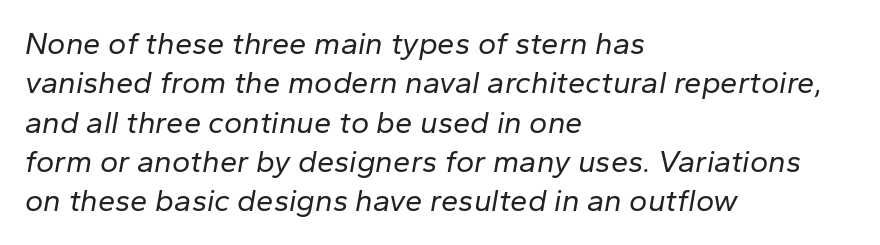
{"italic": "yes", "lean": "right", "slant_degrees": 10, "bold": "no", "weight": "regular", "width": "normal", "stroke_contrast": "low", "x_height": "medium", "monospaced": "no", "underline": "no", "align": "left", "line_spacing": "normal", "line_spacing_ratio": 1.27, "letter_spacing": "normal", "letter_spacing_em": 0.0, "glyph_px": 31}
